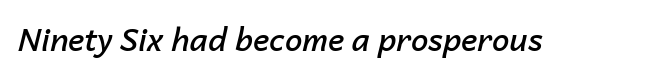
Letters rest on an invisible, unmarked baseline. The rendering uses natural spacing where letterforms have individual widths. There's an unmistakable incline to the writing here. A bit beefed up — I'd call it semibold rather than bold. Honestly, the letter spacing is just normal — you wouldn't notice it.
